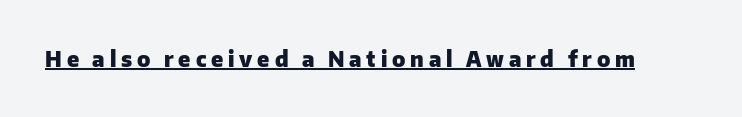
These characters rest on top of a visible drawn line. The font's upright variant was chosen for this text. Characters follow at a spacing far wider than the type designer built in. Every letter is thick-stroked: bold, no question.
